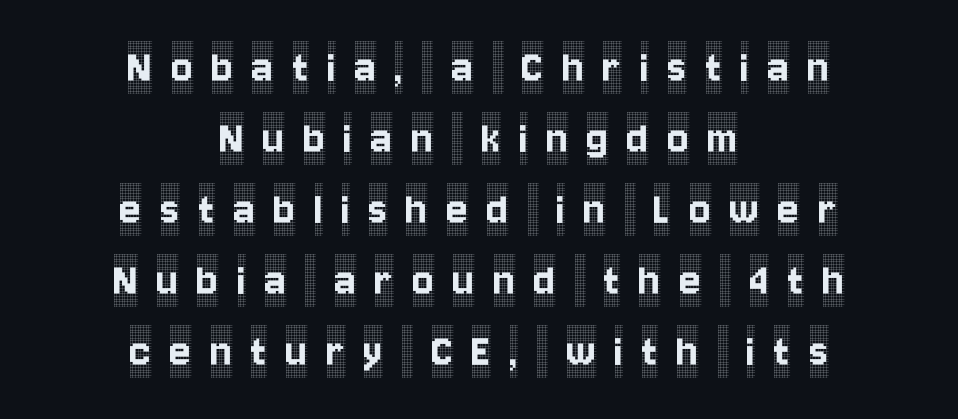
The image shows 50 px condensed serif type, upright; set centered, normal line spacing (1.42x), unusually wide letter spacing (+0.38 em), not underlined; a large x-height.
